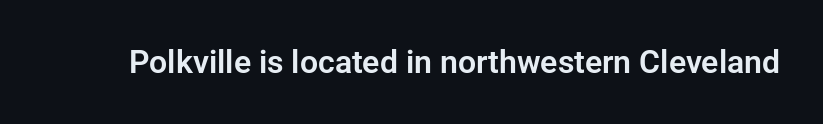
Q: Is the text italic (slanted)? A: No, it is upright.
Q: Is the typeface a serif or a sans-serif typeface? A: Sans-serif.
Q: Is the text underlined? A: No.
Q: Is the spacing between letters normal or unusually wide? A: Normal.
Q: Width (condensed, normal, or wide)? A: Normal.
Q: Stroke contrast? A: Low.
Q: x-height? A: Medium.
Q: Monospaced? A: No.
